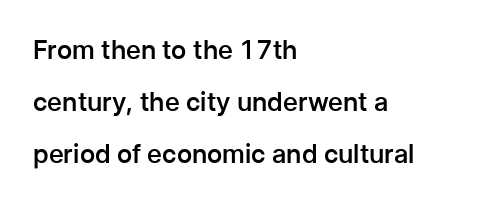
{"italic": "no", "bold": "semi", "underline": "no", "align": "left", "line_spacing": "loose", "line_spacing_ratio": 2.0, "letter_spacing": "normal", "letter_spacing_em": 0.0, "glyph_px": 26}
